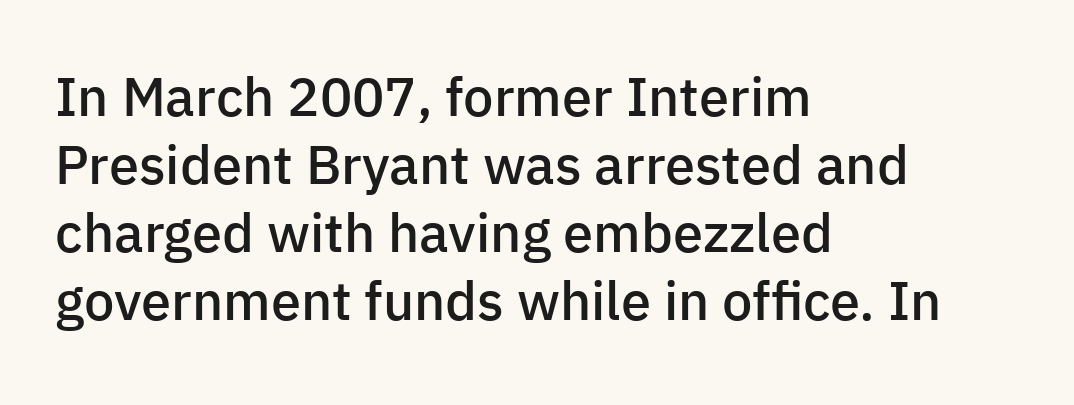
On the weight axis this lands at semibold, roughly 600. Evenly set lines give the paragraph a standard silhouette. Glance below the letters and you will spot only blank space. Glyph-to-glyph distance matches everyday printed text.
